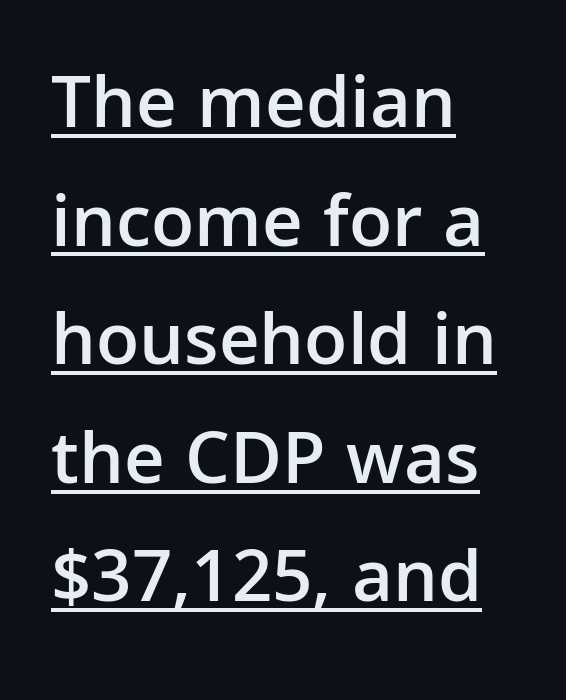
Q: Is the text bold? A: Semi-bold.
Q: Is the text italic (slanted)? A: No, it is upright.
Q: Is the typeface a serif or a sans-serif typeface? A: Sans-serif.
Q: Is the text underlined? A: Yes.
Q: How is the paragraph aligned? A: Left-aligned.
Q: Is the spacing between letters normal or unusually wide? A: Normal.
Q: Is the spacing between lines tight, normal or loose? A: Normal.
Q: Width (condensed, normal, or wide)? A: Normal.
Q: Stroke contrast? A: Low.
Q: x-height? A: Medium.
Q: Monospaced? A: No.
